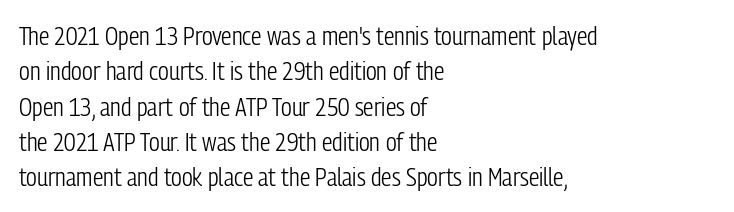
{"italic": "no", "bold": "no", "underline": "no", "align": "left", "line_spacing": "normal", "line_spacing_ratio": 1.36, "letter_spacing": "normal", "letter_spacing_em": 0.0, "glyph_px": 26}
